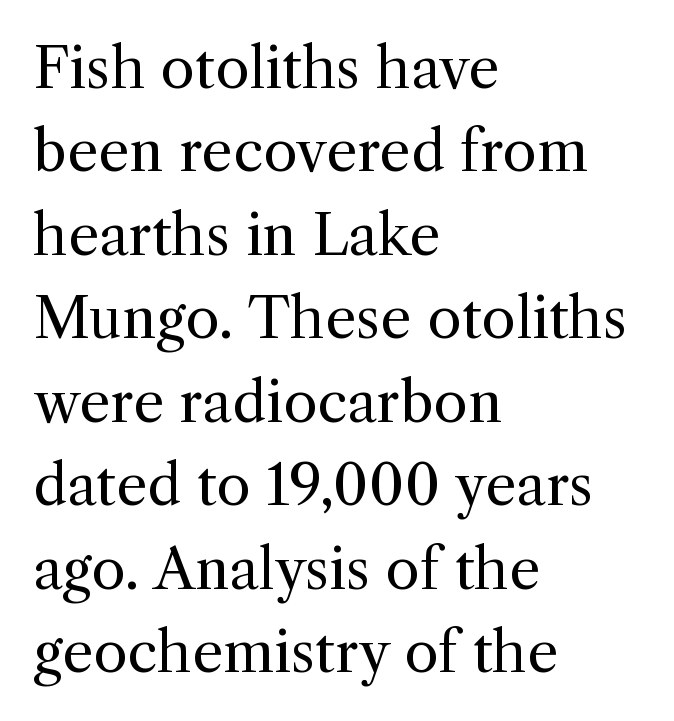
Q: Is the text bold? A: No.
Q: Is the text italic (slanted)? A: No, it is upright.
Q: Is the typeface a serif or a sans-serif typeface? A: Serif.
Q: Is the text underlined? A: No.
Q: How is the paragraph aligned? A: Left-aligned.
Q: Is the spacing between letters normal or unusually wide? A: Normal.
Q: Is the spacing between lines tight, normal or loose? A: Normal.
Q: Width (condensed, normal, or wide)? A: Normal.
Q: x-height? A: Medium.
Q: Monospaced? A: No.
